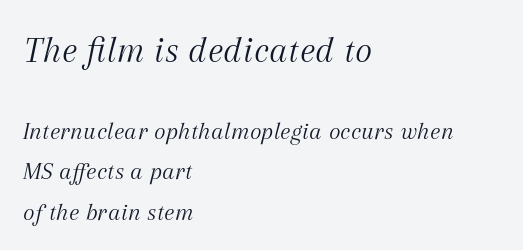
{"serif": "yes", "italic": "yes", "lean": "right", "slant_degrees": 12, "bold": "no", "weight": "light", "width": "normal", "stroke_contrast": "medium", "x_height": "medium", "monospaced": "no", "underline": "no", "align": "left", "line_spacing": "normal", "line_spacing_ratio": 1.62, "letter_spacing": "normal", "letter_spacing_em": 0.0, "larger_block": "first", "size_ratio": 1.48, "glyph_px": 37}
